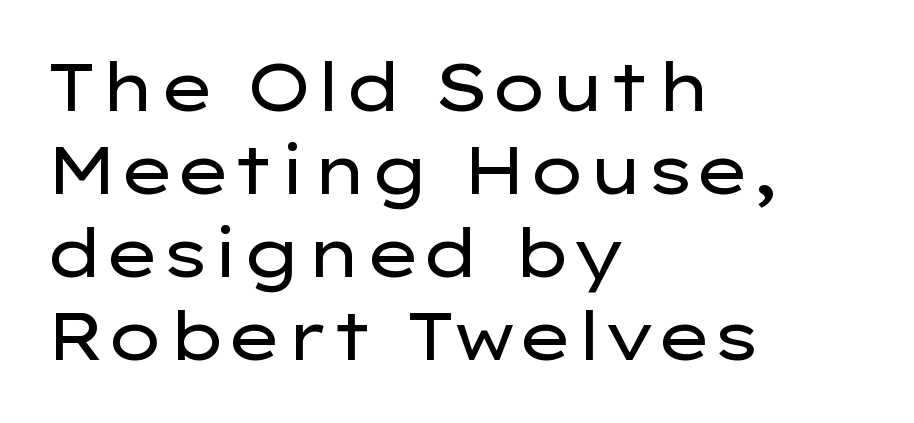
Rows of type keep a routine distance in the vertical direction. Compared with typical body copy, the letter spacing here is the same. Spacing verdict: proportional, widths tailored to each character. Posture: upright roman. Letters have the restrained weight of plain body copy at most.
